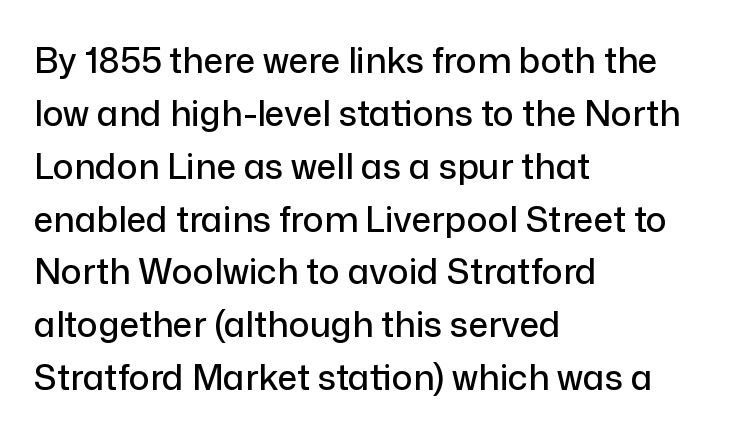
Q: Is the text italic (slanted)? A: No, it is upright.
Q: Is the typeface a serif or a sans-serif typeface? A: Sans-serif.
Q: Is the text underlined? A: No.
Q: How is the paragraph aligned? A: Left-aligned.
Q: Is the spacing between letters normal or unusually wide? A: Normal.
Q: Is the spacing between lines tight, normal or loose? A: Normal.
Q: Width (condensed, normal, or wide)? A: Normal.
Q: Stroke contrast? A: Low.
Q: x-height? A: Medium.
Q: Monospaced? A: No.
